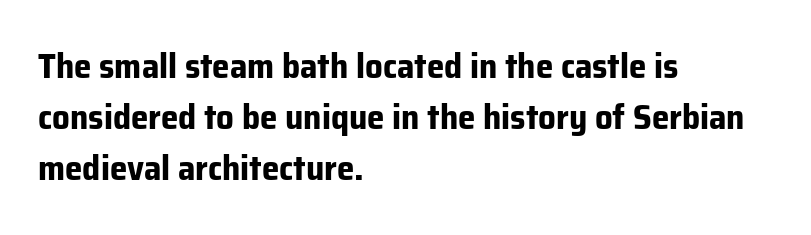
{"serif": "no", "italic": "no", "bold": "yes", "weight": "bold", "width": "normal", "stroke_contrast": "low", "x_height": "medium", "monospaced": "no", "underline": "no", "align": "left", "line_spacing": "normal", "line_spacing_ratio": 1.46, "letter_spacing": "normal", "letter_spacing_em": 0.0, "glyph_px": 35}
